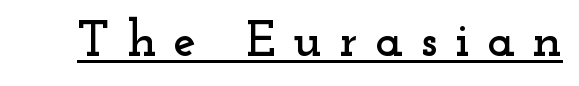
The image shows 51 px wide serif type, upright; set unusually wide letter spacing (+0.34 em), underlined; low stroke contrast and a small x-height.
